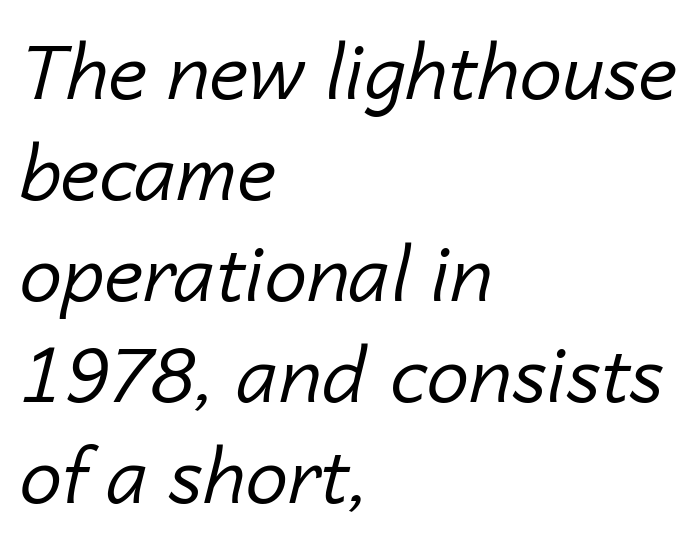
The image shows 76 px regular-weight type, italic (leaning right); set left-aligned, normal line spacing (1.33x), normal letter spacing, not underlined; low stroke contrast and a medium x-height.
